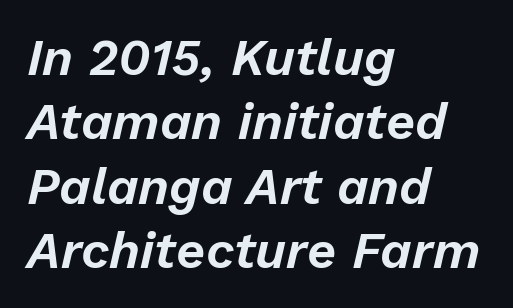
The image shows 51 px text type, italic (leaning right); set left-aligned, normal line spacing (1.26x), normal letter spacing, not underlined; low stroke contrast and a medium x-height.
